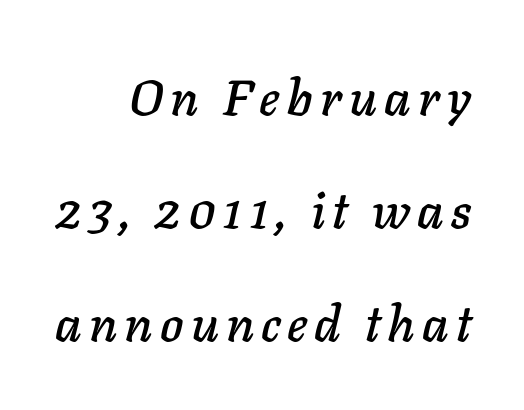
Q: Is the text italic (slanted)? A: Yes, it leans right by about 11 degrees.
Q: Is the text underlined? A: No.
Q: How is the paragraph aligned? A: Right-aligned.
Q: Is the spacing between lines tight, normal or loose? A: Loose.
Q: Width (condensed, normal, or wide)? A: Normal.
Q: Stroke contrast? A: Low.
Q: x-height? A: Medium.
Q: Monospaced? A: No.
